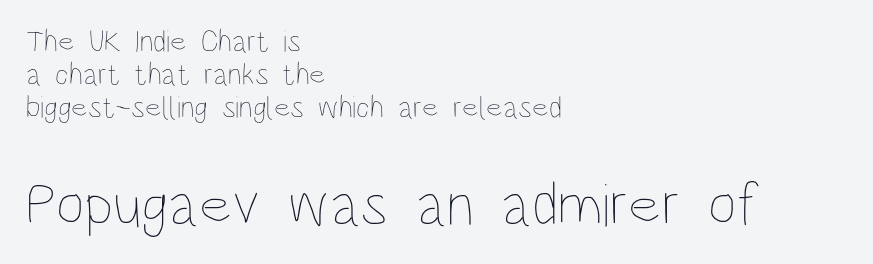
{"italic": "no", "bold": "no", "weight": "thin", "width": "condensed", "stroke_contrast": "low", "x_height": "large", "monospaced": "no", "underline": "no", "align": "left", "line_spacing": "tight", "line_spacing_ratio": 1.06, "letter_spacing": "normal", "letter_spacing_em": 0.0, "larger_block": "second", "size_ratio": 2.0, "glyph_px": 62}
